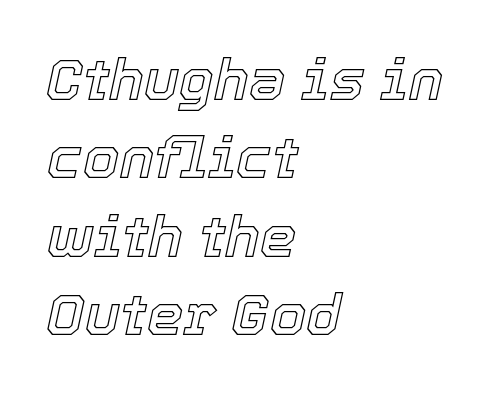
The image shows 58 px text type, italic (leaning right); set left-aligned, normal line spacing (1.35x), normal letter spacing, not underlined; a medium x-height.
